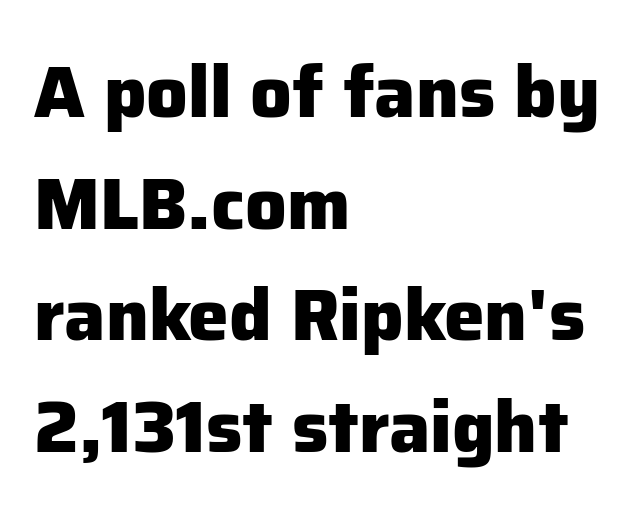
Where is the straight margin? On the left. Look at the bottom of the vertical strokes: they stop flat, with no serifs. Leading matches the norm, producing a regular column. In terms of letterspacing, this is plain default setting. The strip under each line holds only bare page.
